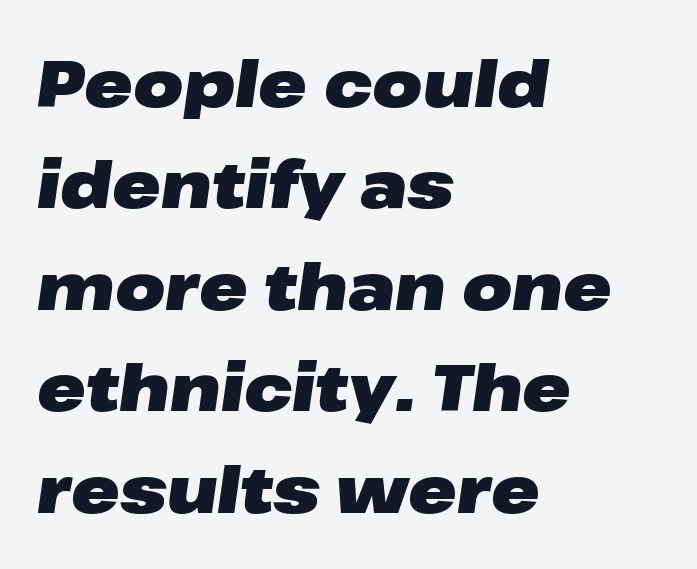
Q: Is the text bold? A: Yes.
Q: Is the text italic (slanted)? A: Yes, it leans right by about 8 degrees.
Q: Is the text underlined? A: No.
Q: How is the paragraph aligned? A: Left-aligned.
Q: Is the spacing between letters normal or unusually wide? A: Normal.
Q: Is the spacing between lines tight, normal or loose? A: Normal.
Q: Width (condensed, normal, or wide)? A: Wide.
Q: Stroke contrast? A: Low.
Q: x-height? A: Medium.
Q: Monospaced? A: No.
